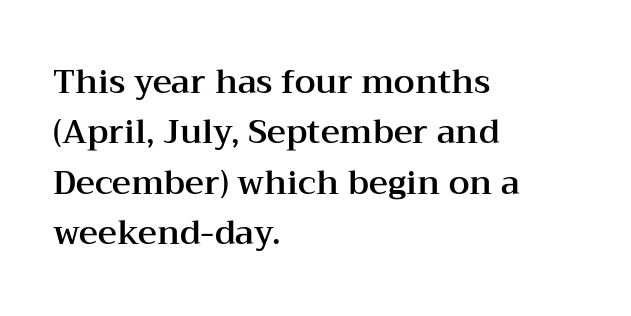
Q: Is the text italic (slanted)? A: No, it is upright.
Q: Is the typeface a serif or a sans-serif typeface? A: Serif.
Q: Is the text underlined? A: No.
Q: How is the paragraph aligned? A: Left-aligned.
Q: Is the spacing between letters normal or unusually wide? A: Normal.
Q: Is the spacing between lines tight, normal or loose? A: Normal.
Q: Width (condensed, normal, or wide)? A: Wide.
Q: Stroke contrast? A: Medium.
Q: x-height? A: Medium.
Q: Monospaced? A: No.
